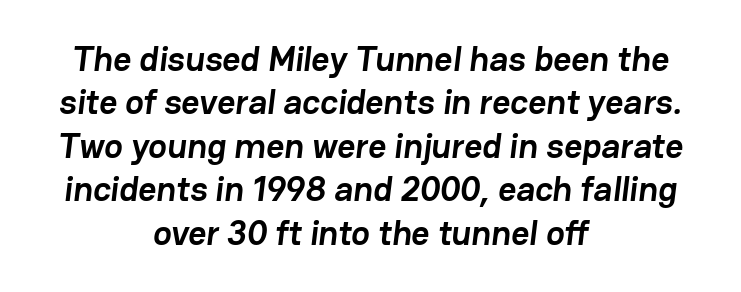
{"serif": "no", "bold": "yes", "weight": "semibold", "width": "normal", "stroke_contrast": "low", "x_height": "medium", "monospaced": "no", "underline": "no", "align": "center", "line_spacing_ratio": 1.24, "letter_spacing": "normal", "letter_spacing_em": 0.0, "glyph_px": 35}
